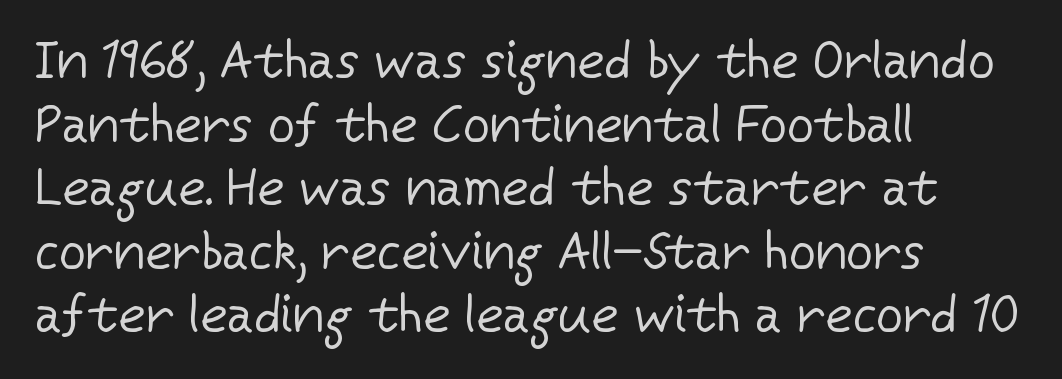
{"serif": "no", "italic": "no", "bold": "no", "weight": "regular", "width": "normal", "stroke_contrast": "low", "x_height": "medium", "monospaced": "no", "underline": "no", "align": "left", "line_spacing_ratio": 1.2, "letter_spacing": "normal", "letter_spacing_em": 0.0, "glyph_px": 53}
